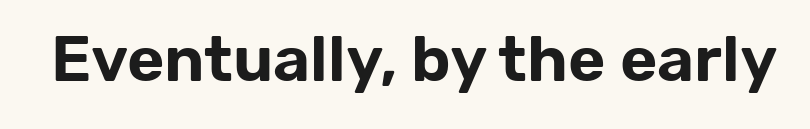
{"serif": "no", "italic": "no", "width": "normal", "stroke_contrast": "low", "x_height": "medium", "monospaced": "no", "underline": "no", "letter_spacing": "normal", "letter_spacing_em": 0.0, "glyph_px": 64}
